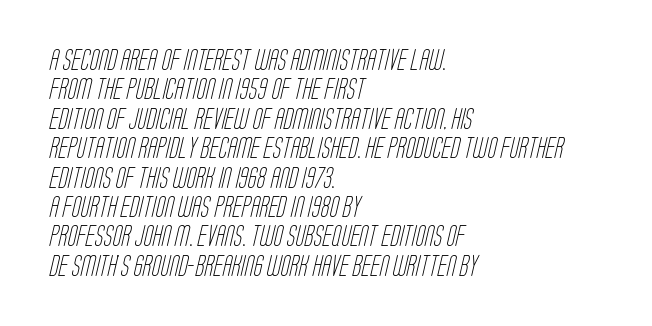
{"bold": "no", "underline": "no", "align": "left", "line_spacing": "normal", "line_spacing_ratio": 1.4, "letter_spacing": "normal", "letter_spacing_em": 0.0, "glyph_px": 21}
